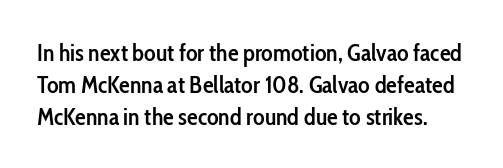
The image shows 24 px text type, upright; set normal line spacing (1.33x), normal letter spacing, not underlined.
